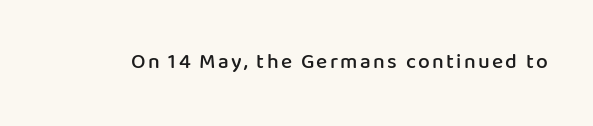
{"italic": "no", "bold": "semi", "underline": "no", "glyph_px": 21}
